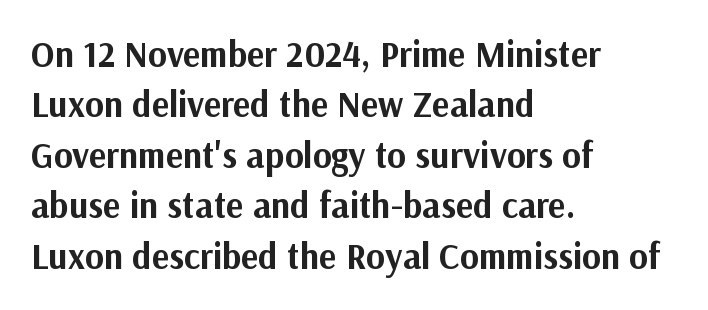
Q: Is the text bold? A: Yes.
Q: Is the text italic (slanted)? A: No, it is upright.
Q: Is the typeface a serif or a sans-serif typeface? A: Sans-serif.
Q: Is the text underlined? A: No.
Q: How is the paragraph aligned? A: Left-aligned.
Q: Is the spacing between letters normal or unusually wide? A: Normal.
Q: Is the spacing between lines tight, normal or loose? A: Normal.
Q: Width (condensed, normal, or wide)? A: Normal.
Q: Stroke contrast? A: Medium.
Q: x-height? A: Medium.
Q: Monospaced? A: No.
